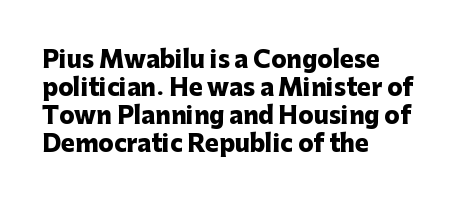
The image shows 23 px bold type, upright; set left-aligned, line spacing 1.22x, normal letter spacing, not underlined.
